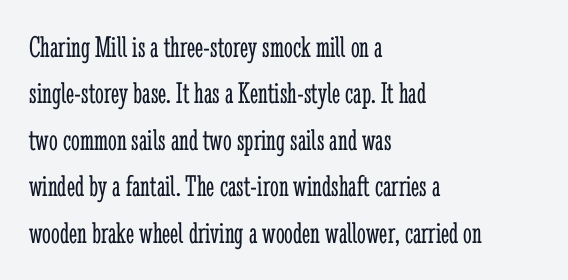
These lines are composed in type with serifs. In terms of leading, this rendering sits right in the middle. A typesetter would call this proportional, since set widths differ per character. Unbolded letterforms with no extra heft. Leftover space on each line is placed entirely after the last word.
